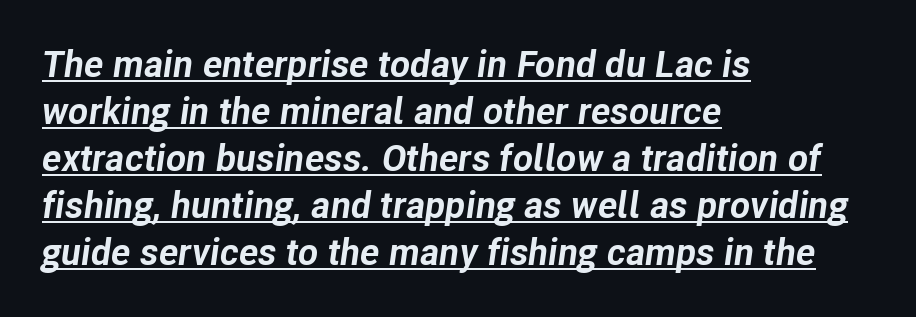
The image shows 37 px bold type, italic (leaning right); set left-aligned, normal line spacing (1.27x), normal letter spacing, underlined; low stroke contrast and a medium x-height.
